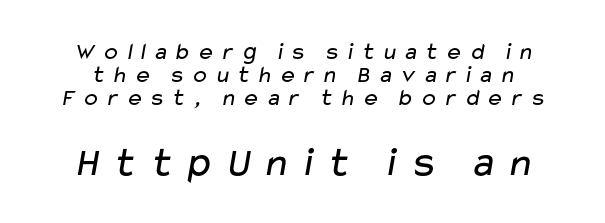
Q: Is the text bold? A: No.
Q: Is the typeface a serif or a sans-serif typeface? A: Sans-serif.
Q: Is the text underlined? A: No.
Q: Is the spacing between letters normal or unusually wide? A: Unusually wide.
Q: Is the spacing between lines tight, normal or loose? A: Tight.
Q: Which block of text is set in a larger size, the first (top) or the second (bottom)? A: The second (bottom) one.
Q: Width (condensed, normal, or wide)? A: Wide.
Q: Stroke contrast? A: Low.
Q: x-height? A: Medium.
Q: Monospaced? A: No.
